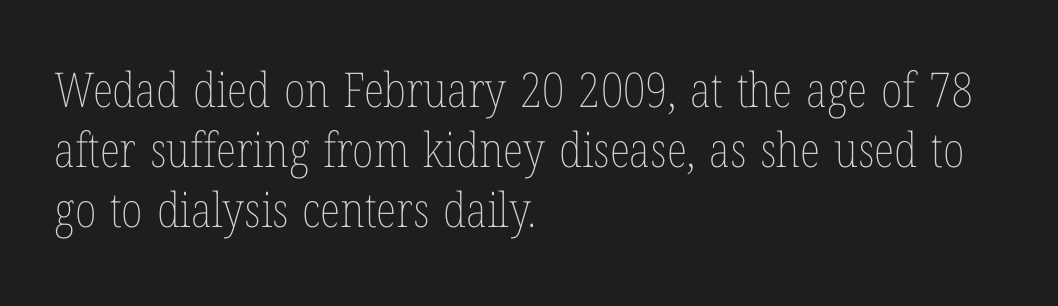
Vertical stems look standard width or narrower in stroke. Rows of type keep a routine distance in the vertical direction. Default kerning and tracking; the words read as compact shapes. The paragraph has a hard left edge and a soft right edge. The letters advance in unequal steps, a hallmark of proportional type.
